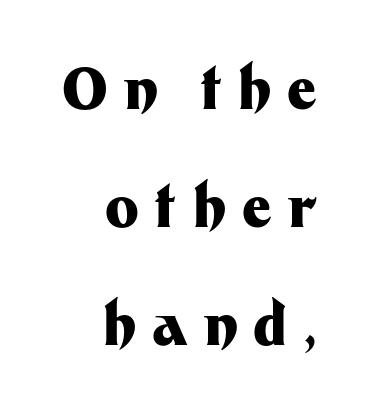
{"serif": "no", "italic": "no", "bold": "yes", "weight": "heavy", "width": "normal", "stroke_contrast": "medium", "x_height": "medium", "monospaced": "no", "underline": "no", "align": "right", "line_spacing": "loose", "line_spacing_ratio": 2.07, "letter_spacing": "wide", "letter_spacing_em": 0.27, "glyph_px": 57}
